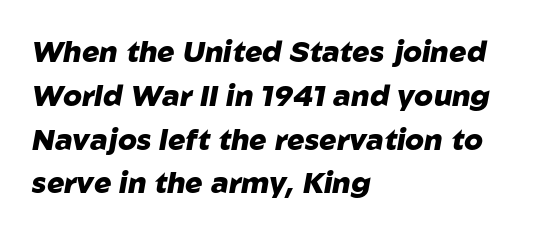
The face used here is proportionally spaced, like ordinary book or web type. The letterforms sit shoulder to shoulder at normal distance. Check the space under the baseline: it is left empty. A student would call this left alignment; a typographer would say flush left, rag right.
